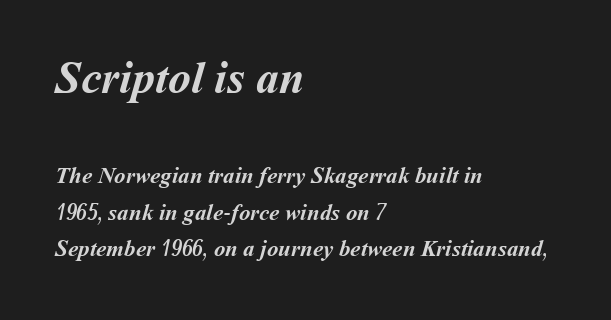
The image shows 46 px semibold type; set left-aligned, normal line spacing (1.58x), normal letter spacing, not underlined; the first (top) block is 2.0x larger; medium stroke contrast and a medium x-height.
